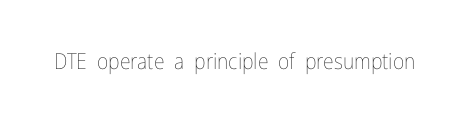
The image shows 22 px text type, upright; set normal letter spacing, not underlined.
